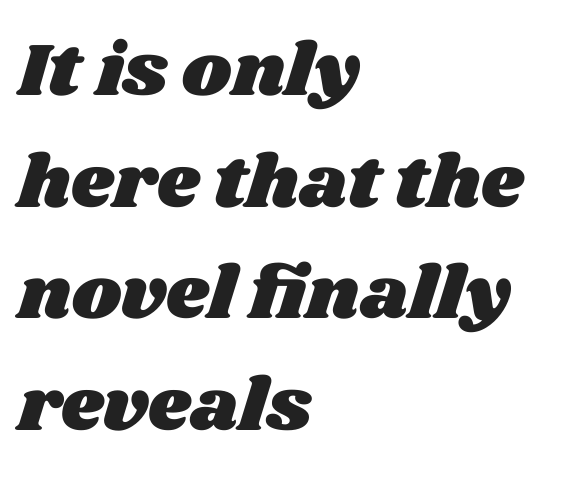
The image shows 75 px wide type; set left-aligned, normal line spacing (1.49x), normal letter spacing, not underlined; medium stroke contrast and a large x-height.
